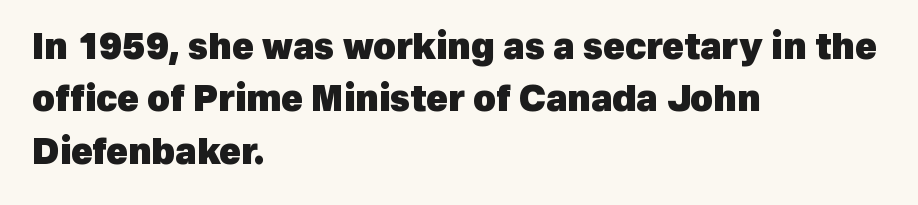
Q: Is the text bold? A: Yes.
Q: Is the typeface a serif or a sans-serif typeface? A: Sans-serif.
Q: Is the text underlined? A: No.
Q: How is the paragraph aligned? A: Left-aligned.
Q: Is the spacing between letters normal or unusually wide? A: Normal.
Q: Is the spacing between lines tight, normal or loose? A: Normal.
Q: Width (condensed, normal, or wide)? A: Normal.
Q: x-height? A: Medium.
Q: Monospaced? A: No.
